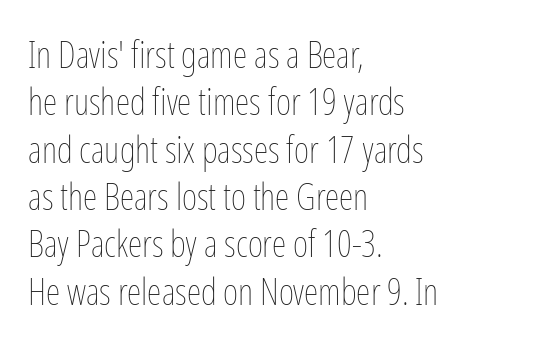
The face used here is proportionally spaced, like ordinary book or web type. Honestly, there is no underline to notice here at all. Interline gaps are of average width in this sample. A typesetter would mark this as roman, not italic. Inter-character spacing is left at the font's built-in metrics. A student would call this left alignment; a typographer would say flush left, rag right.
